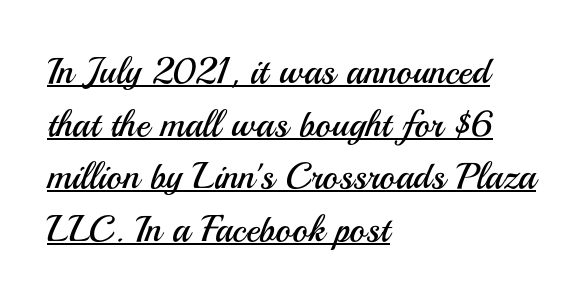
The image shows 37 px regular-weight sans-serif type; set left-aligned, normal line spacing (1.42x), normal letter spacing, underlined; medium stroke contrast and a small x-height.
